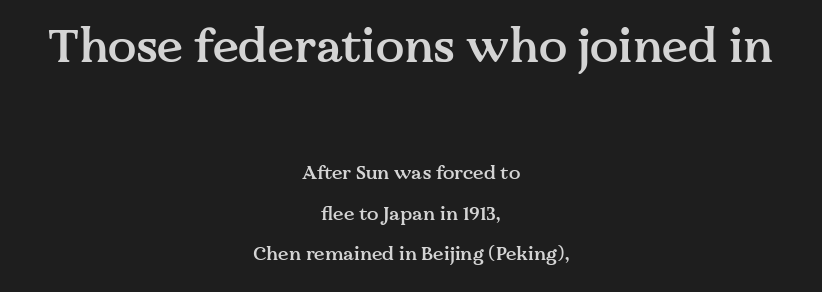
Q: Is the text bold? A: Semi-bold.
Q: Is the text italic (slanted)? A: No, it is upright.
Q: Is the typeface a serif or a sans-serif typeface? A: Serif.
Q: Is the text underlined? A: No.
Q: How is the paragraph aligned? A: Centered.
Q: Is the spacing between letters normal or unusually wide? A: Normal.
Q: Is the spacing between lines tight, normal or loose? A: Loose.
Q: Which block of text is set in a larger size, the first (top) or the second (bottom)? A: The first (top) one.
Q: Width (condensed, normal, or wide)? A: Normal.
Q: Stroke contrast? A: Medium.
Q: x-height? A: Medium.
Q: Monospaced? A: No.
